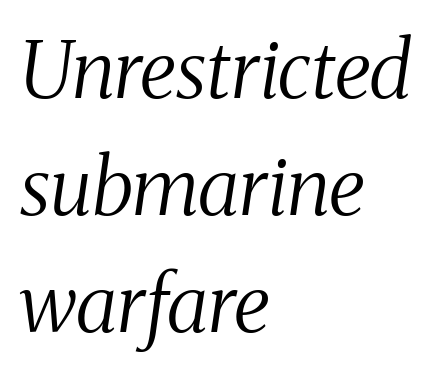
The image shows 79 px regular-weight, condensed serif type, italic (leaning right); set left-aligned, normal line spacing (1.48x), normal letter spacing, not underlined; medium stroke contrast and a medium x-height.
